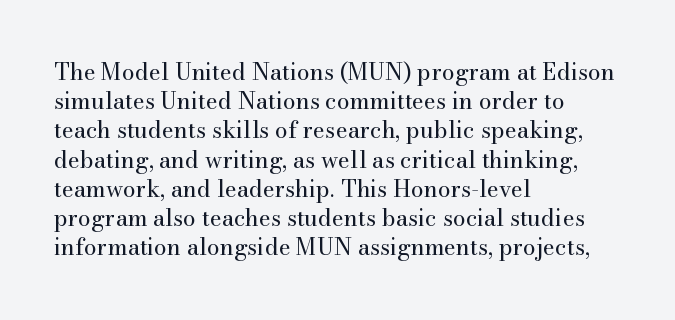
The image shows 23 px text type, upright; set left-aligned, normal line spacing (1.27x), normal letter spacing, not underlined.
